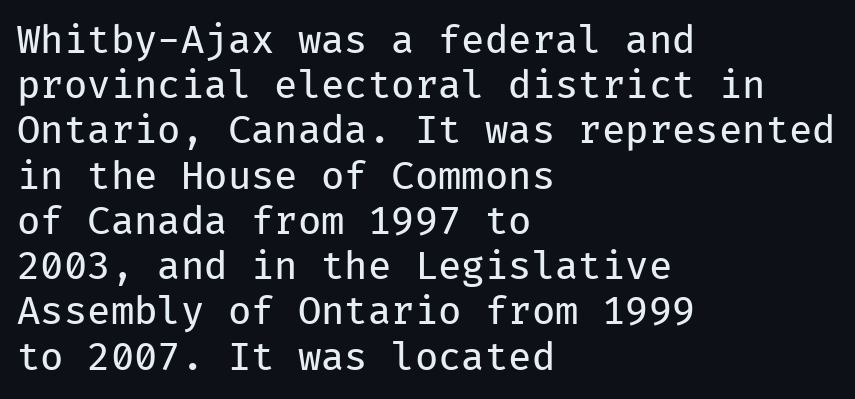
The baseline area is clear. The font is comparable to plain body text, perhaps lighter. Fixed-width glyphs throughout — classic coding-font behaviour. Compared with a centered layout, this one pins lines to the left instead. No extra tracking has been applied to these lines. The specimen reads as upright at a glance.
